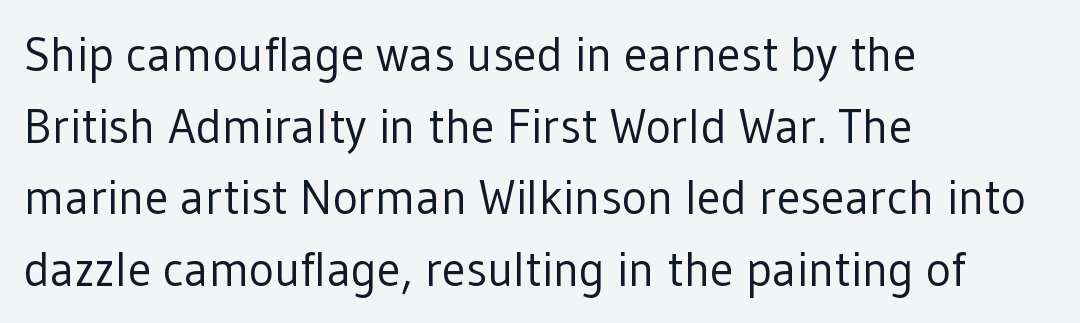
A sans-serif font was chosen for this passage. Does the copy run flush right? No — it runs flush left. Regular leading. The area under the type is left untouched. Words appear dense and cohesive because spacing is normal. Posture: vertical.
